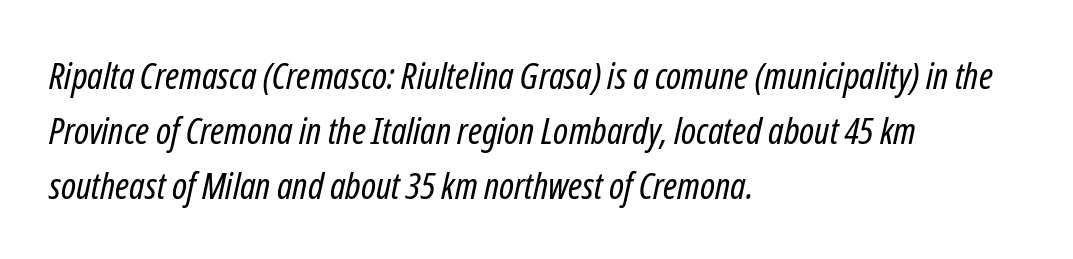
Characters follow at the spacing the type designer built in. You could not count columns in this text — the font is proportionally spaced. Leftover space on each line is placed entirely after the last word. No chunkiness to these letters — they're not bold. The passage shown is not underscored anywhere. Does the leading feel generous? No, just average.
